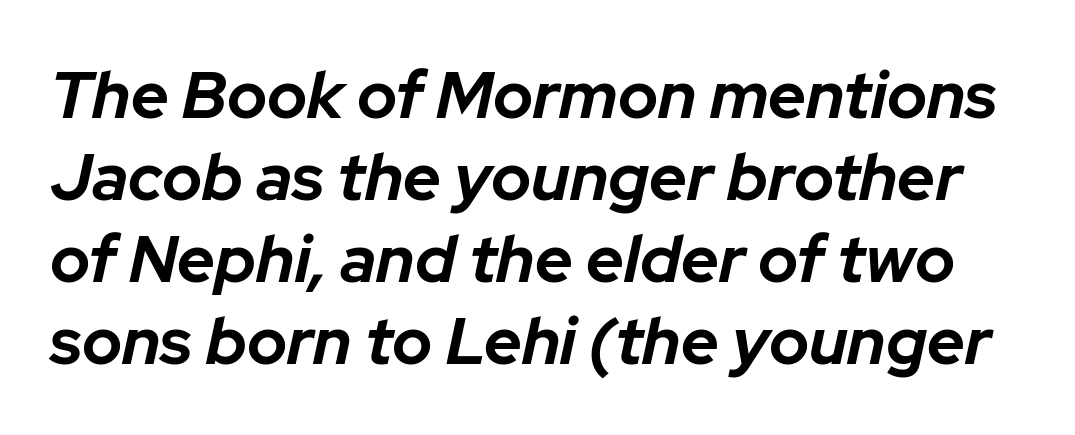
The type is set solid horizontally, with unmodified tracking. As a designer I'd log this as weight 700, bold. Rendered with sloped, italic letterforms. Bare-footed words on every line.
